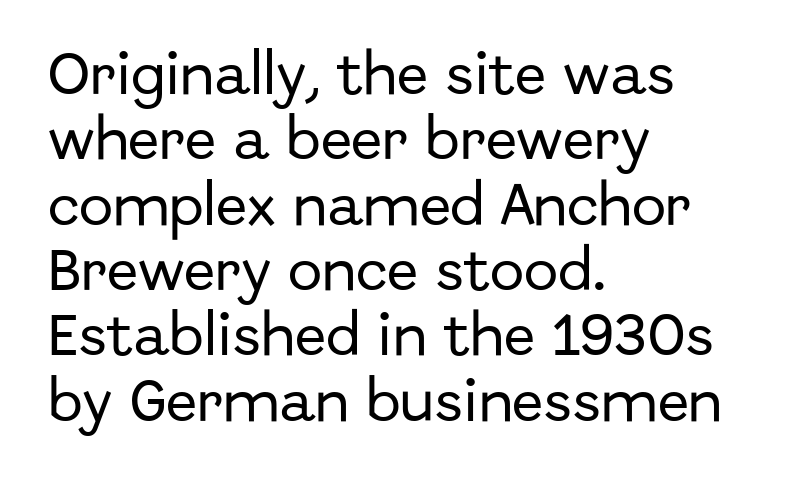
Q: Is the text italic (slanted)? A: No, it is upright.
Q: Is the typeface a serif or a sans-serif typeface? A: Sans-serif.
Q: Is the text underlined? A: No.
Q: How is the paragraph aligned? A: Left-aligned.
Q: Is the spacing between letters normal or unusually wide? A: Normal.
Q: Is the spacing between lines tight, normal or loose? A: Normal.
Q: Width (condensed, normal, or wide)? A: Normal.
Q: Stroke contrast? A: Low.
Q: x-height? A: Medium.
Q: Monospaced? A: No.
